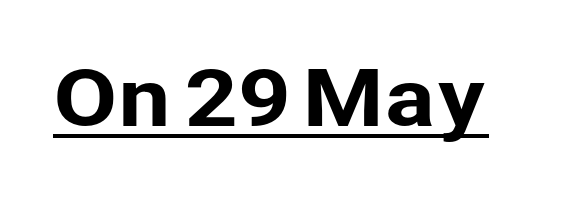
Quick note: not italic, upright. The rendering uses the underline text-decoration. This is sans-serif lettering, the kind often seen on screens and signage. The passage shown is typed in a proportional face where columns would drift.
